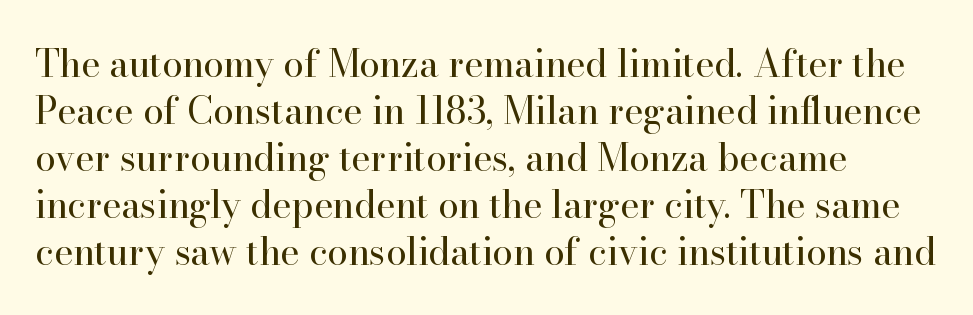
The image shows 37 px regular-weight serif type, upright; set left-aligned, normal line spacing (1.27x), normal letter spacing, not underlined; high stroke contrast and a small x-height.
